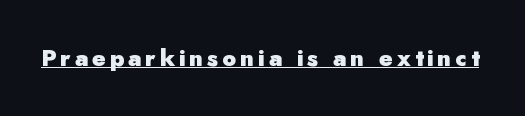
These characters rest on top of a visible drawn line. Caption: bold face, heavy strokes. No italicization has been applied; the sample stays upright.
